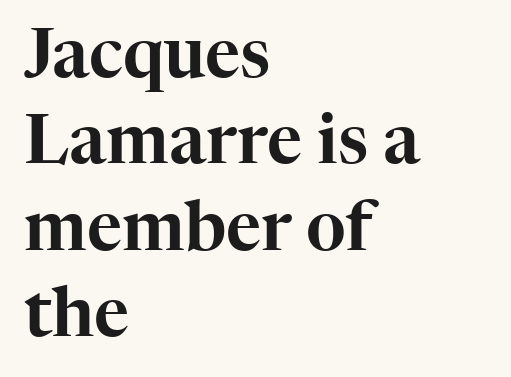
Lines of text with bare space underneath. The typeface chosen for these lines features serifs. This rendering uses left alignment, leaving the right contour irregular. Default kerning and tracking; the words read as compact shapes. The rendering uses natural spacing where letterforms have individual widths.
